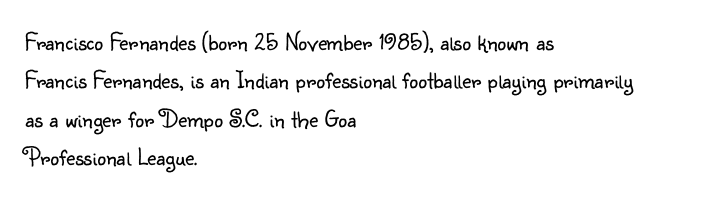
The image shows 25 px text type, upright; set left-aligned, normal line spacing (1.54x), normal letter spacing, not underlined.
